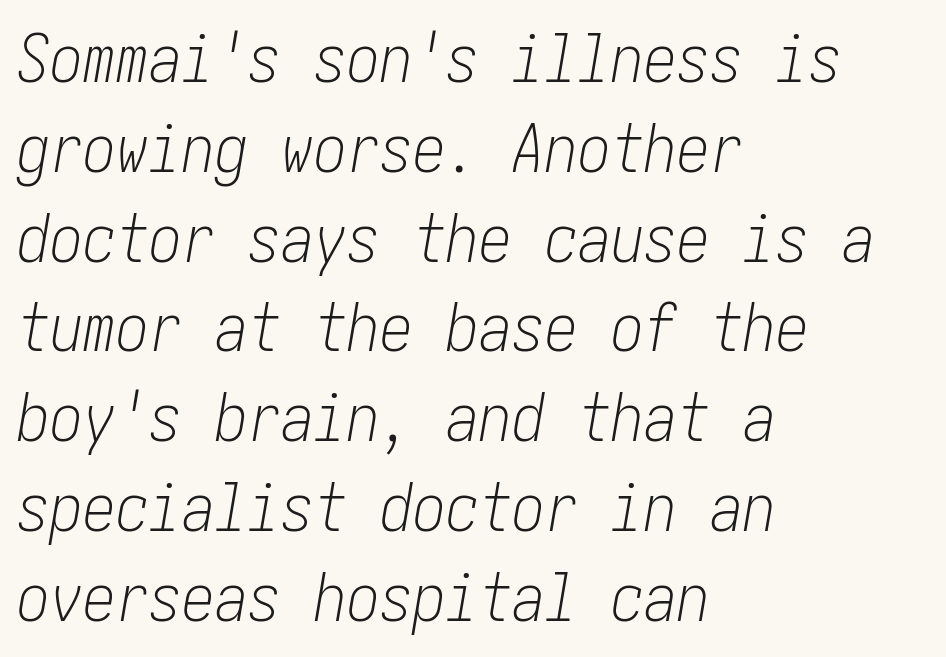
Is the letter spacing exaggerated? No — it looks like the ordinary default. The vertical gap from one line to the next is medium. No chunkiness to these letters — they're not bold. Where is the straight margin? On the left. The string is rendered with underlining switched off. There's an unmistakable incline to the writing here.
